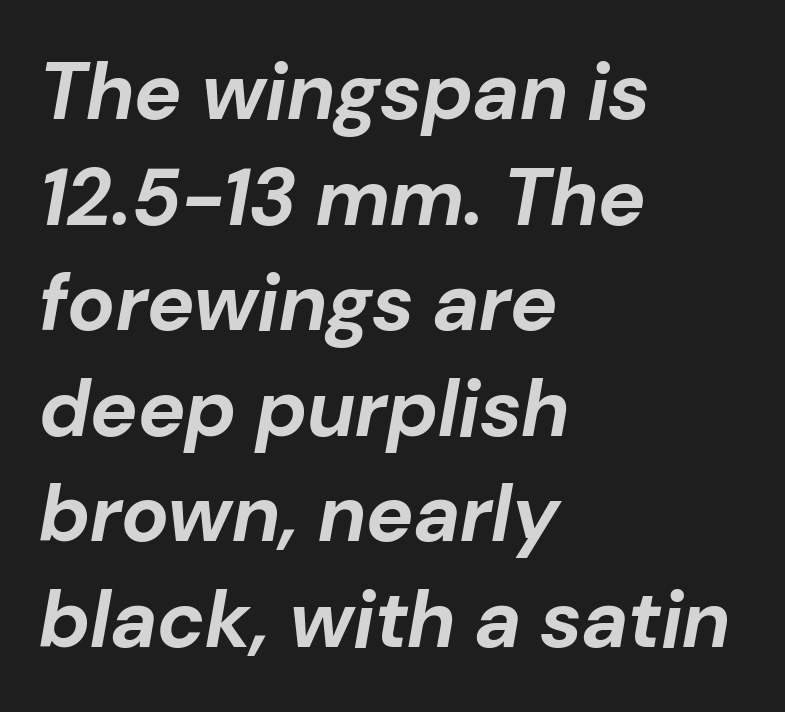
The image shows 80 px bold type, italic (leaning right); set left-aligned, normal line spacing (1.32x), normal letter spacing, not underlined; low stroke contrast and a medium x-height.
